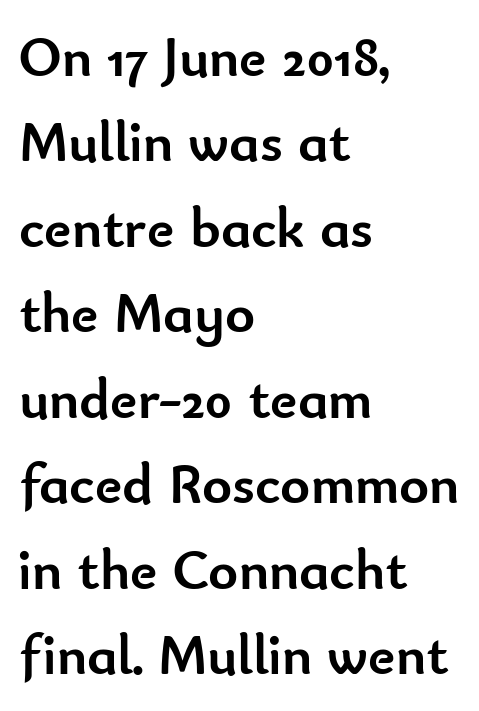
Spacing verdict: proportional, widths tailored to each character. These lines are set flush left with a ragged right edge. Typesetter's note: full bold, strokes at maximum text heaviness. Descender tails drop into unmarked territory.
